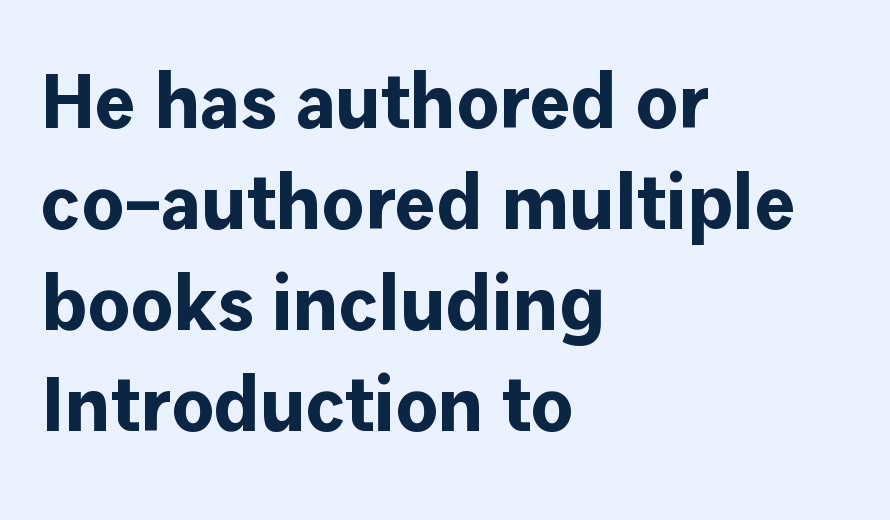
{"serif": "no", "italic": "no", "bold": "yes", "weight": "bold", "width": "normal", "stroke_contrast": "low", "x_height": "medium", "monospaced": "no", "underline": "no", "align": "left", "line_spacing": "normal", "line_spacing_ratio": 1.31, "letter_spacing": "normal", "letter_spacing_em": 0.0, "glyph_px": 77}
